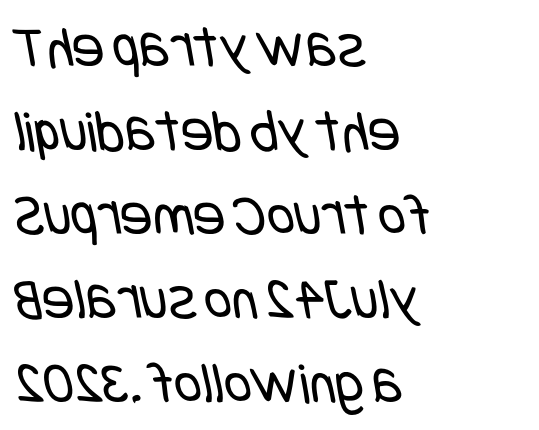
Leading matches the norm, producing a regular column. Letters rest on an invisible, unmarked baseline. These glyphs show unthickened strokes, regular width or finer. Glyph-to-glyph distance matches everyday printed text.
